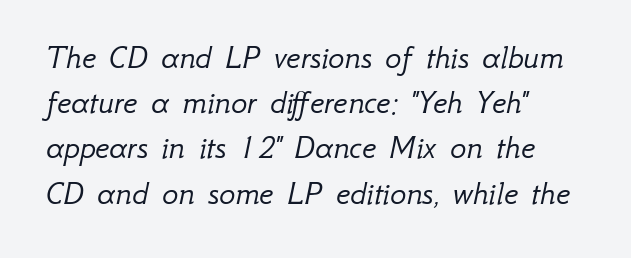
Q: Is the text bold? A: No.
Q: Is the text italic (slanted)? A: Yes, it leans right by about 12 degrees.
Q: Is the text underlined? A: No.
Q: How is the paragraph aligned? A: Left-aligned.
Q: Is the spacing between letters normal or unusually wide? A: Normal.
Q: Is the spacing between lines tight, normal or loose? A: Normal.
Q: Width (condensed, normal, or wide)? A: Normal.
Q: Stroke contrast? A: Low.
Q: x-height? A: Small.
Q: Monospaced? A: No.
